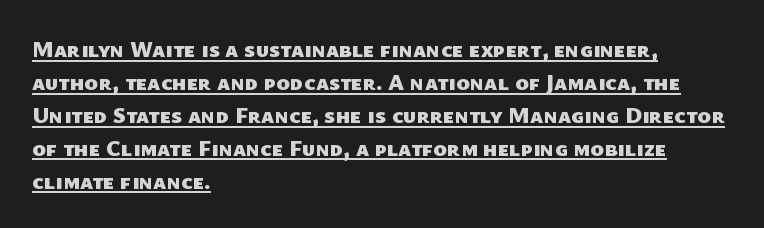
{"bold": "yes", "underline": "yes", "align": "left", "line_spacing": "normal", "line_spacing_ratio": 1.43, "letter_spacing": "normal", "letter_spacing_em": 0.0, "glyph_px": 23}
